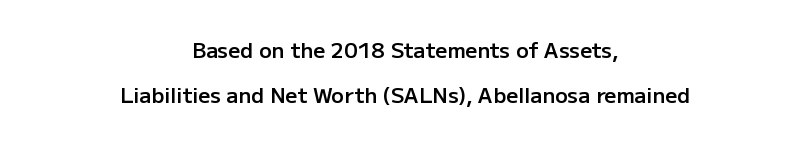
{"italic": "no", "bold": "semi", "underline": "no", "align": "center", "line_spacing": "loose", "line_spacing_ratio": 2.16, "letter_spacing": "normal", "letter_spacing_em": 0.0, "glyph_px": 21}
